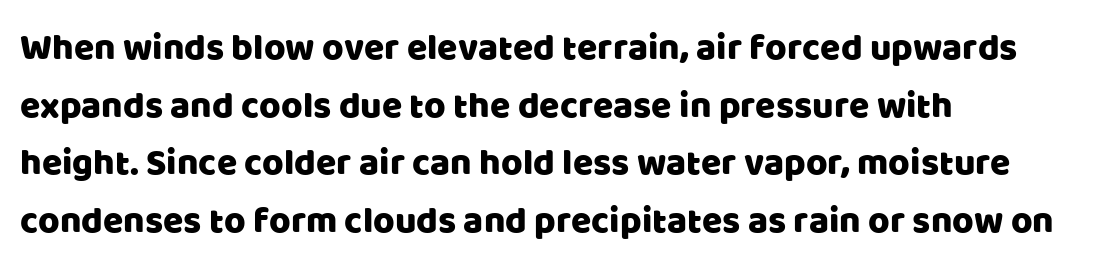
The image shows 37 px sans-serif type, upright; set left-aligned, normal line spacing (1.56x), normal letter spacing, not underlined; low stroke contrast and a large x-height.
